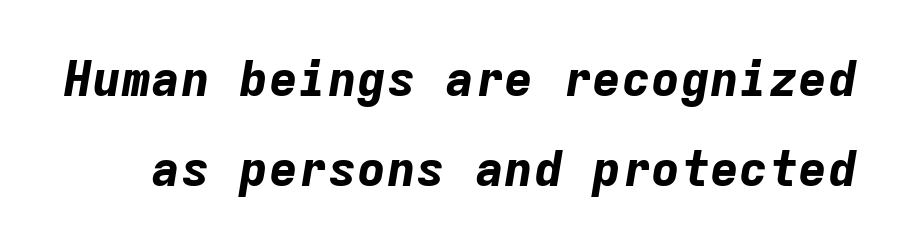
The image shows 49 px bold type, italic (leaning right), monospaced; set line spacing 1.83x, normal letter spacing, not underlined; low stroke contrast and a medium x-height.
